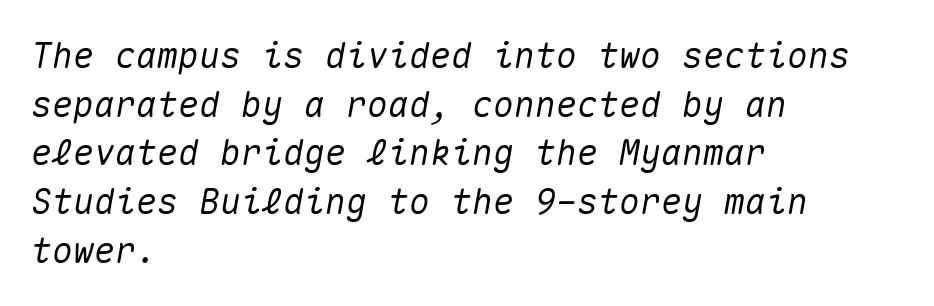
{"italic": "yes", "lean": "right", "slant_degrees": 10, "width": "normal", "stroke_contrast": "medium", "x_height": "medium", "monospaced": "yes", "underline": "no", "align": "left", "line_spacing": "normal", "line_spacing_ratio": 1.39, "letter_spacing": "normal", "letter_spacing_em": 0.0, "glyph_px": 35}
